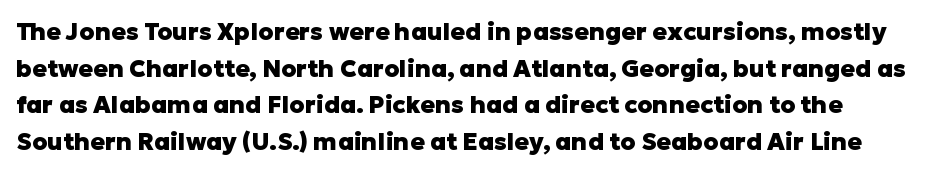
{"italic": "no", "bold": "yes", "underline": "no", "align": "left", "line_spacing": "normal", "line_spacing_ratio": 1.53, "letter_spacing": "normal", "letter_spacing_em": 0.0, "glyph_px": 24}
